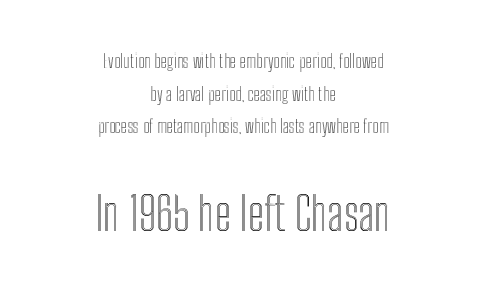
The line texture is even and compact thanks to regular tracking. Does the bottom block carry the larger type? Yes, it does. Does the lettering tilt? It doesn't — this is upright. This rendering features lettering with no underline. The setting favours the middle, as headings and verse often do. Here the designer chose a conventional face with non-uniform glyph widths.
